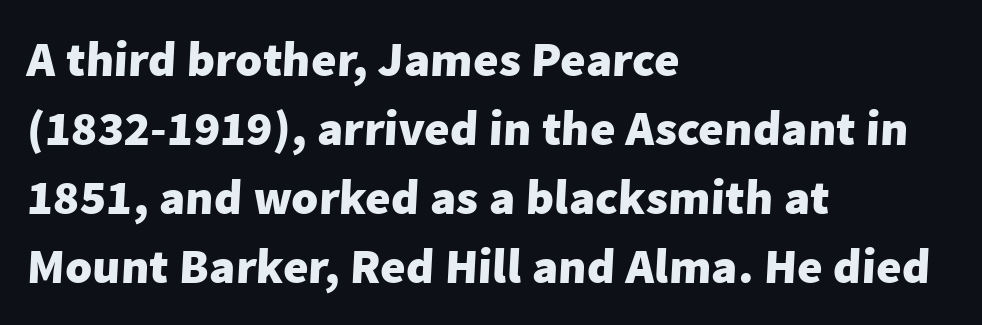
Notice how descenders clear the ascenders below comfortably — that's standard leading. Line starts are locked; line ends wander. This rendering features lettering with no underline. Type style note: lacks serifs. Heavy, bold letterforms.
